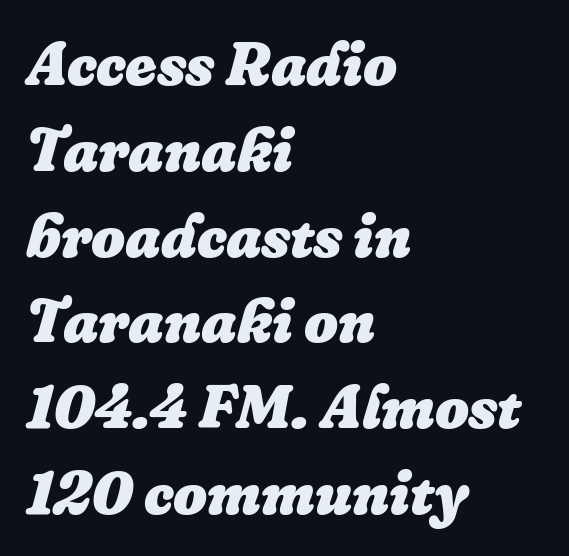
Q: Is the text bold? A: Yes.
Q: Is the text italic (slanted)? A: Yes, it leans right by about 16 degrees.
Q: Is the text underlined? A: No.
Q: How is the paragraph aligned? A: Left-aligned.
Q: Is the spacing between letters normal or unusually wide? A: Normal.
Q: Is the spacing between lines tight, normal or loose? A: Normal.
Q: Width (condensed, normal, or wide)? A: Normal.
Q: Stroke contrast? A: Low.
Q: x-height? A: Medium.
Q: Monospaced? A: No.
